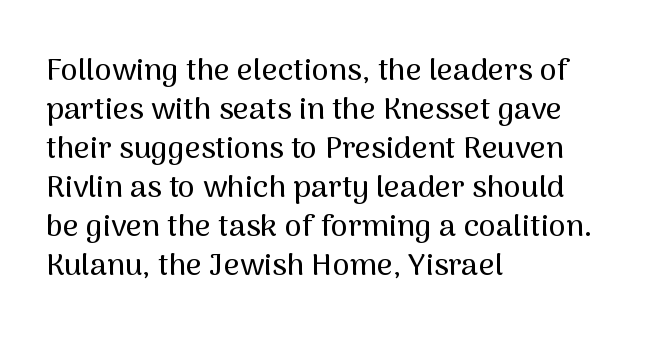
The image shows 31 px sans-serif type, upright; set left-aligned, normal line spacing (1.26x), normal letter spacing, not underlined; medium stroke contrast and a medium x-height.
